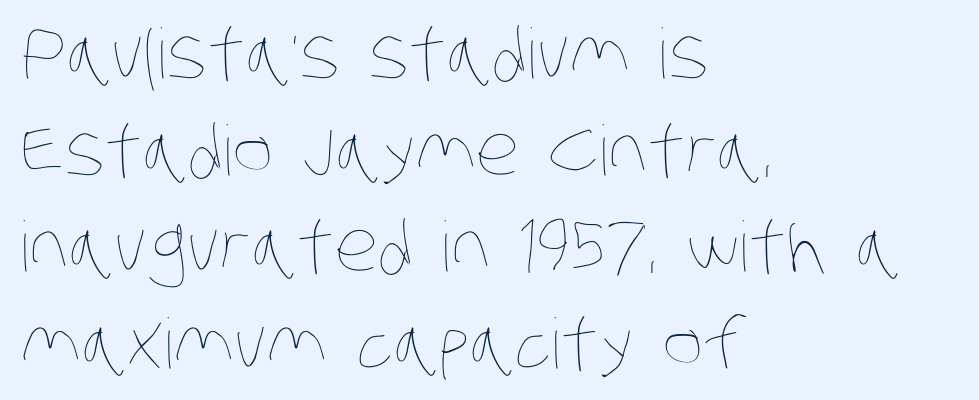
{"bold": "no", "weight": "thin", "width": "condensed", "stroke_contrast": "low", "x_height": "large", "monospaced": "no", "underline": "no", "align": "left", "line_spacing": "normal", "line_spacing_ratio": 1.4, "letter_spacing": "normal", "letter_spacing_em": 0.0, "glyph_px": 69}
